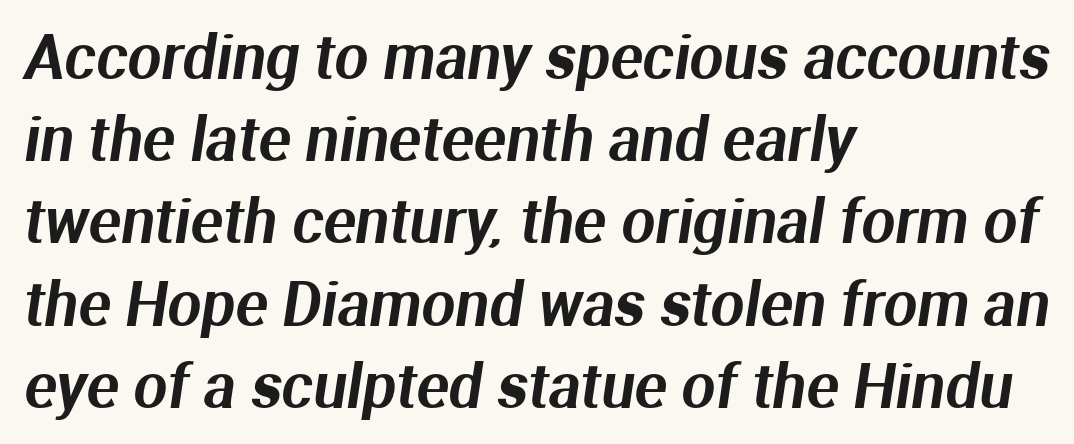
Q: Is the typeface a serif or a sans-serif typeface? A: Sans-serif.
Q: Is the text underlined? A: No.
Q: How is the paragraph aligned? A: Left-aligned.
Q: Is the spacing between letters normal or unusually wide? A: Normal.
Q: Is the spacing between lines tight, normal or loose? A: Normal.
Q: Width (condensed, normal, or wide)? A: Normal.
Q: Stroke contrast? A: Medium.
Q: x-height? A: Medium.
Q: Monospaced? A: No.
